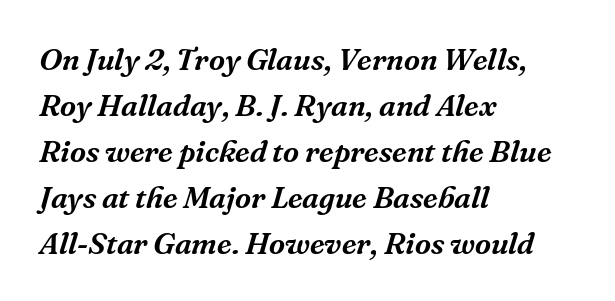
{"serif": "yes", "italic": "yes", "lean": "right", "slant_degrees": 16, "width": "normal", "stroke_contrast": "medium", "x_height": "medium", "monospaced": "no", "underline": "no", "align": "left", "line_spacing": "normal", "line_spacing_ratio": 1.48, "letter_spacing": "normal", "letter_spacing_em": 0.0, "glyph_px": 31}
